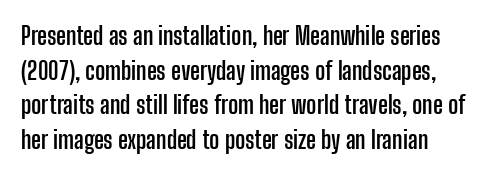
Q: Is the text bold? A: Yes.
Q: Is the text italic (slanted)? A: No, it is upright.
Q: Is the text underlined? A: No.
Q: Is the spacing between letters normal or unusually wide? A: Normal.
Q: Is the spacing between lines tight, normal or loose? A: Normal.
